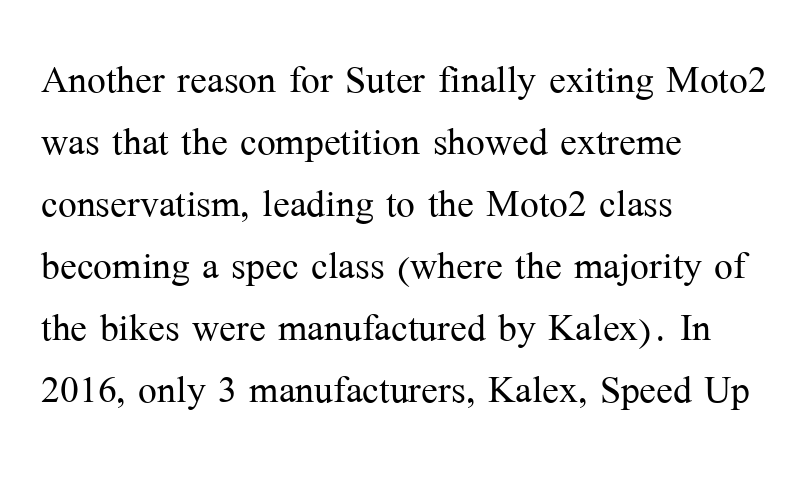
All the whitespace from short lines collects on the right. Is there any slant? The stems are plumb. Just letters on the line, the space beneath them empty. You can tell from the footed stems that serif type was used. Nothing unusual about the tracking: characters are spaced as the font intends. These lines are rendered in a variable-pitch font.
